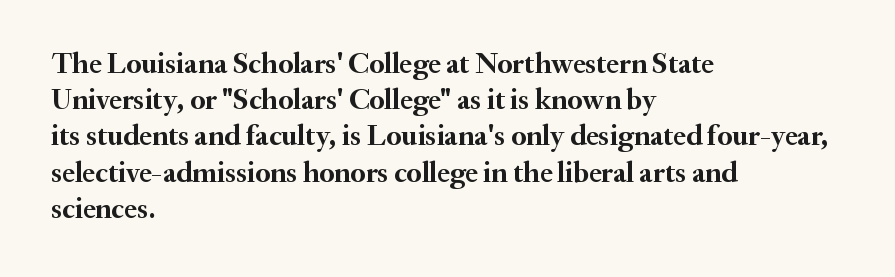
Q: Is the text bold? A: Yes.
Q: Is the text italic (slanted)? A: No, it is upright.
Q: Is the typeface a serif or a sans-serif typeface? A: Serif.
Q: Is the text underlined? A: No.
Q: How is the paragraph aligned? A: Left-aligned.
Q: Is the spacing between letters normal or unusually wide? A: Normal.
Q: Is the spacing between lines tight, normal or loose? A: Normal.
Q: Width (condensed, normal, or wide)? A: Normal.
Q: Stroke contrast? A: Medium.
Q: x-height? A: Small.
Q: Monospaced? A: No.
